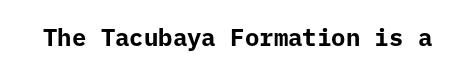
What stands out about the letter spacing? Nothing — it is the standard amount. Upright lettering throughout. Bold? Absolutely — the strokes are thick and heavy. The glyphs are unaccompanied by any horizontal stroke below them.
